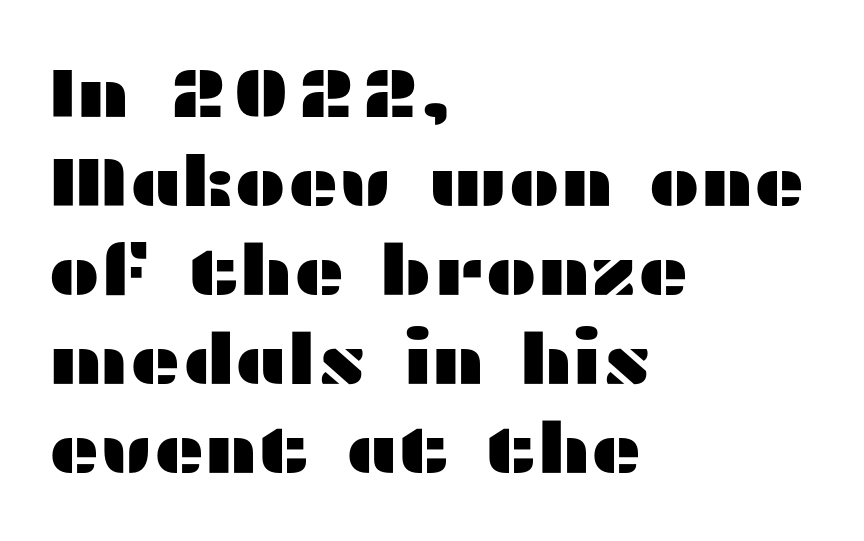
{"serif": "no", "italic": "no", "width": "wide", "stroke_contrast": "medium", "x_height": "medium", "monospaced": "no", "underline": "no", "align": "left", "line_spacing": "normal", "line_spacing_ratio": 1.27, "letter_spacing": "normal", "letter_spacing_em": 0.0, "glyph_px": 70}
